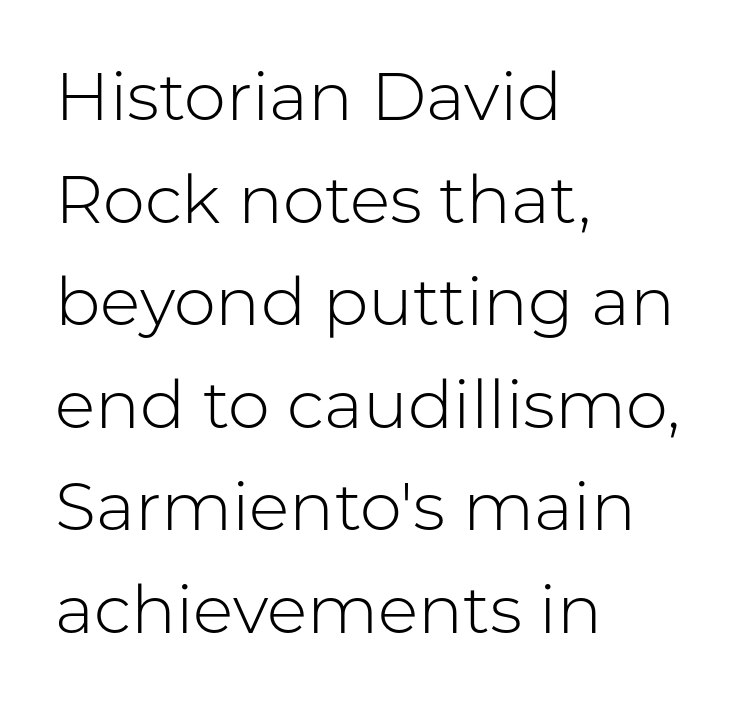
{"serif": "no", "italic": "no", "bold": "no", "weight": "light", "width": "normal", "stroke_contrast": "low", "x_height": "medium", "monospaced": "no", "underline": "no", "align": "left", "line_spacing": "normal", "line_spacing_ratio": 1.53, "letter_spacing": "normal", "letter_spacing_em": 0.0, "glyph_px": 67}
